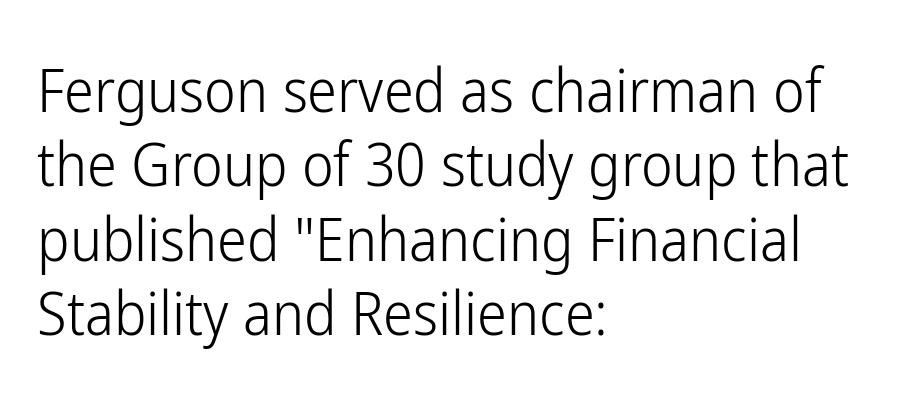
Q: Is the text bold? A: No.
Q: Is the text italic (slanted)? A: No, it is upright.
Q: Is the typeface a serif or a sans-serif typeface? A: Sans-serif.
Q: Is the text underlined? A: No.
Q: How is the paragraph aligned? A: Left-aligned.
Q: Is the spacing between letters normal or unusually wide? A: Normal.
Q: Width (condensed, normal, or wide)? A: Condensed.
Q: Stroke contrast? A: Low.
Q: x-height? A: Medium.
Q: Monospaced? A: No.
